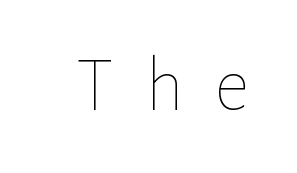
The image shows 78 px thin type, upright; set unusually wide letter spacing (+0.4 em), not underlined; low stroke contrast and a medium x-height.
